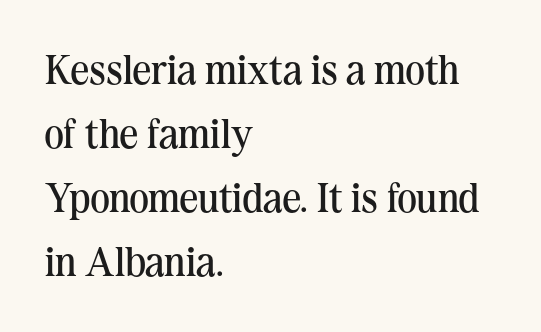
The lines sit at an ordinary, default distance from one another. The glyphs are unaccompanied by any horizontal stroke below them. The weight would be labelled regular, book, light, or lighter still. Do the characters align in a grid? No, the font is proportional. The type sits square on the baseline with zero lean. The rendering shows small feet on the letterforms — a serif design.
